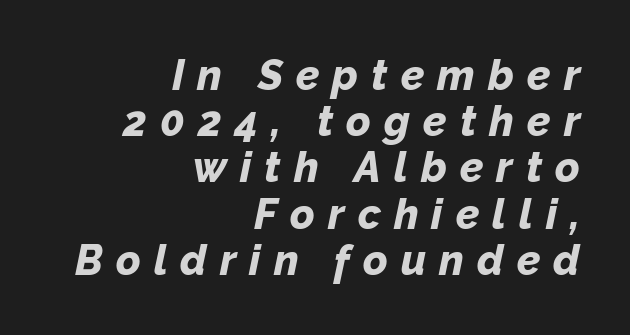
The image shows 42 px bold type, italic (leaning right); set right-aligned, tight line spacing (1.1x), unusually wide letter spacing (+0.31 em), not underlined; low stroke contrast and a medium x-height.
